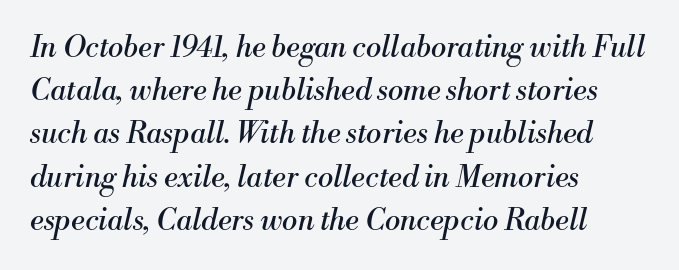
{"serif": "yes", "italic": "yes", "lean": "right", "slant_degrees": 13, "bold": "no", "weight": "regular", "width": "normal", "stroke_contrast": "medium", "x_height": "small", "monospaced": "no", "underline": "no", "align": "left", "line_spacing": "normal", "line_spacing_ratio": 1.49, "letter_spacing": "normal", "letter_spacing_em": 0.0, "glyph_px": 29}
